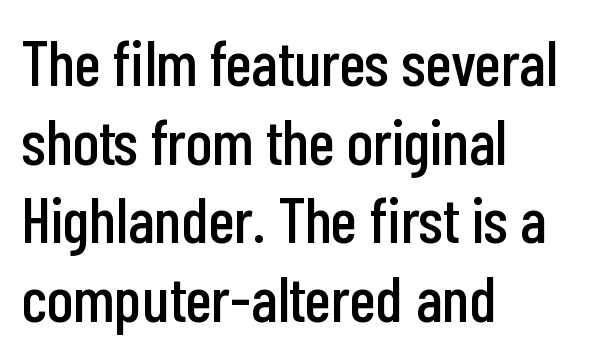
{"serif": "no", "italic": "no", "width": "condensed", "stroke_contrast": "low", "x_height": "medium", "monospaced": "no", "underline": "no", "align": "left", "line_spacing_ratio": 1.23, "letter_spacing": "normal", "letter_spacing_em": 0.0, "glyph_px": 64}
